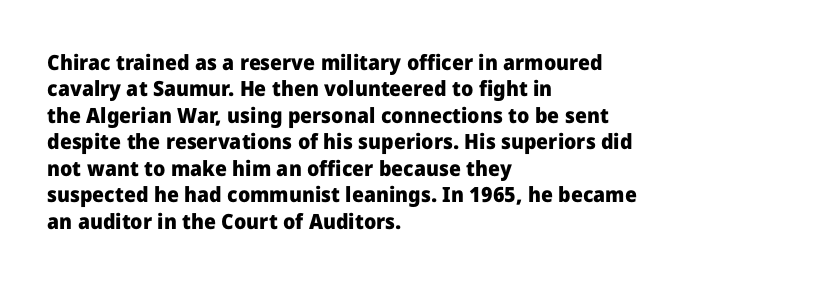
What weight is shown? A full bold with thick strokes. The lettering holds an erect, upright posture throughout. Plain, unruled lines of type. The rendering keeps characters at their native spacing. Leading: standard.
